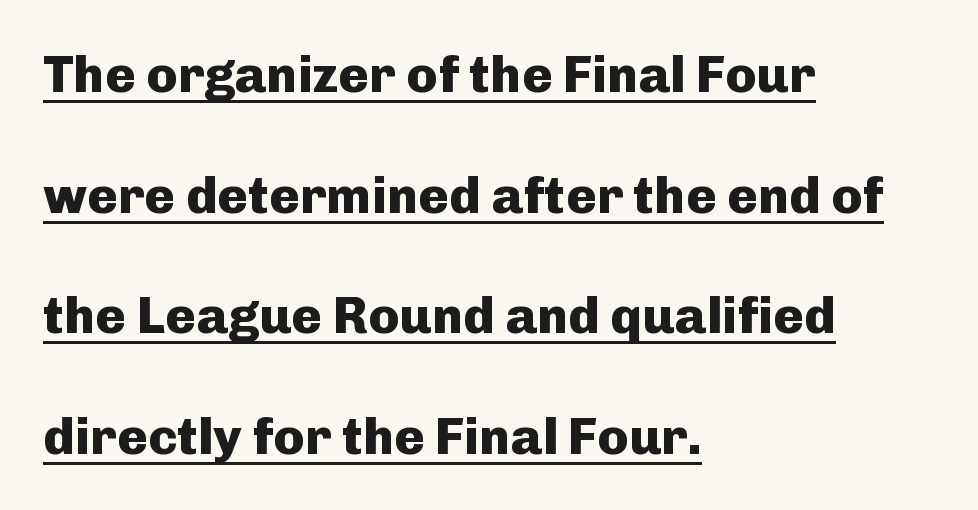
{"serif": "no", "italic": "no", "bold": "yes", "weight": "heavy", "width": "normal", "stroke_contrast": "low", "x_height": "medium", "monospaced": "no", "underline": "yes", "align": "left", "line_spacing": "loose", "line_spacing_ratio": 2.32, "letter_spacing": "normal", "letter_spacing_em": 0.0, "glyph_px": 52}
